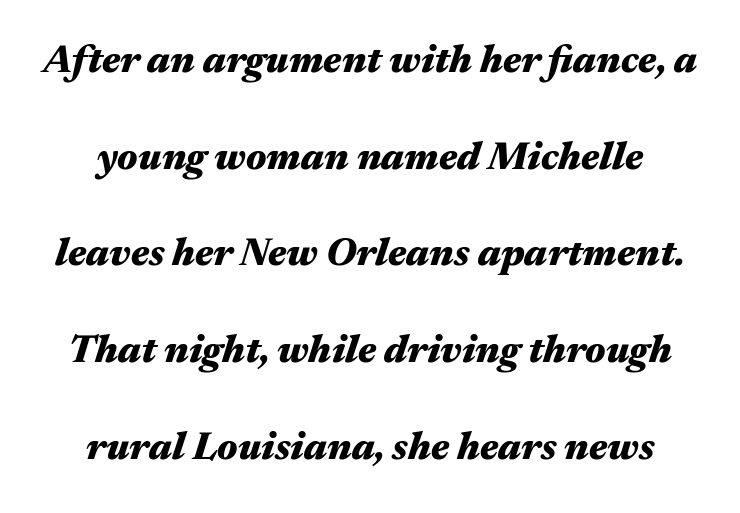
The image shows 39 px heavy, wide type, italic (leaning right); set loose line spacing (2.48x), normal letter spacing, not underlined; medium stroke contrast and a medium x-height.
